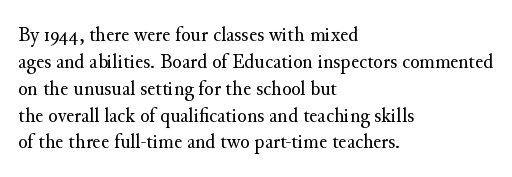
Honestly, the letter spacing is just normal — you wouldn't notice it. A student would call this left alignment; a typographer would say flush left, rag right. The font sits on the lighter half of the weight spectrum, regular included. Just letters on the line, the space beneath them empty.
